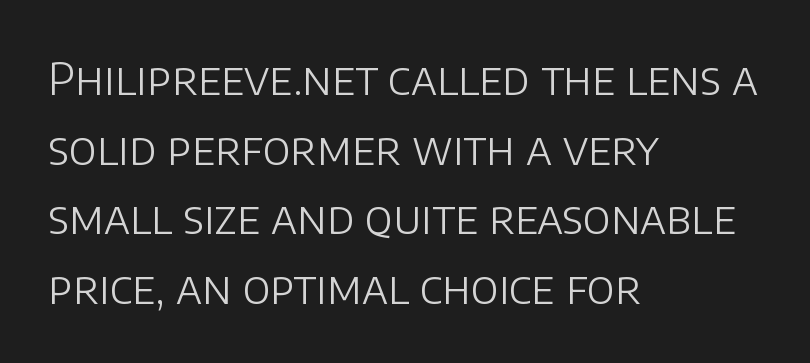
The image shows 45 px light sans-serif type, upright; set left-aligned, normal line spacing (1.55x), normal letter spacing, not underlined; low stroke contrast and a large x-height.
